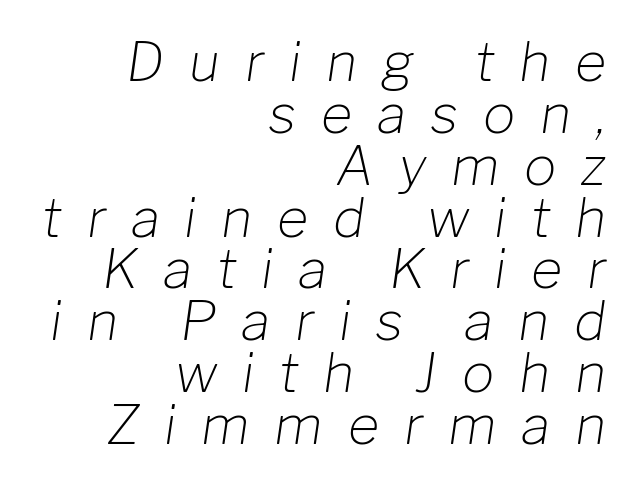
{"italic": "yes", "lean": "right", "slant_degrees": 8, "bold": "no", "weight": "light", "width": "normal", "stroke_contrast": "low", "x_height": "medium", "monospaced": "no", "underline": "no", "align": "right", "line_spacing": "tight", "line_spacing_ratio": 0.96, "letter_spacing": "wide", "letter_spacing_em": 0.46, "glyph_px": 54}
